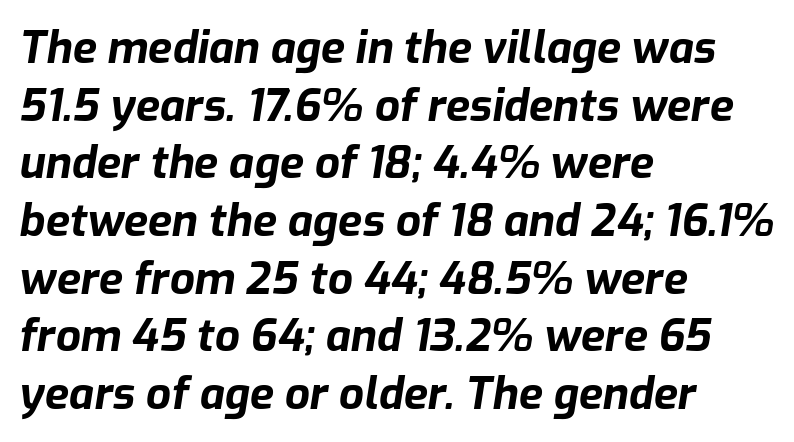
Q: Is the text bold? A: Yes.
Q: Is the text italic (slanted)? A: Yes, it leans right by about 9 degrees.
Q: Is the text underlined? A: No.
Q: How is the paragraph aligned? A: Left-aligned.
Q: Is the spacing between letters normal or unusually wide? A: Normal.
Q: Is the spacing between lines tight, normal or loose? A: Normal.
Q: Width (condensed, normal, or wide)? A: Normal.
Q: Stroke contrast? A: Low.
Q: x-height? A: Medium.
Q: Monospaced? A: No.
